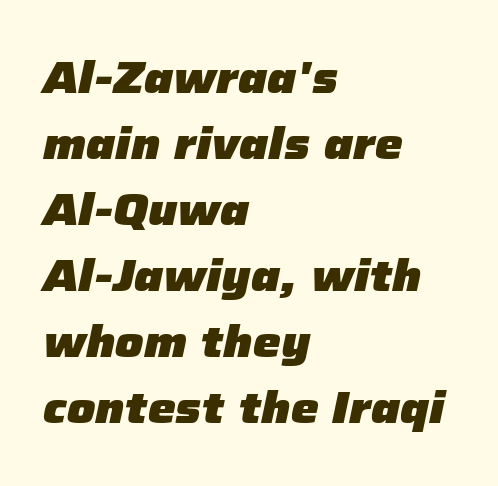
Q: Is the text bold? A: Yes.
Q: Is the text italic (slanted)? A: Yes, it leans right by about 12 degrees.
Q: Is the text underlined? A: No.
Q: How is the paragraph aligned? A: Left-aligned.
Q: Is the spacing between letters normal or unusually wide? A: Normal.
Q: Is the spacing between lines tight, normal or loose? A: Normal.
Q: Width (condensed, normal, or wide)? A: Normal.
Q: Stroke contrast? A: Low.
Q: x-height? A: Medium.
Q: Monospaced? A: No.
